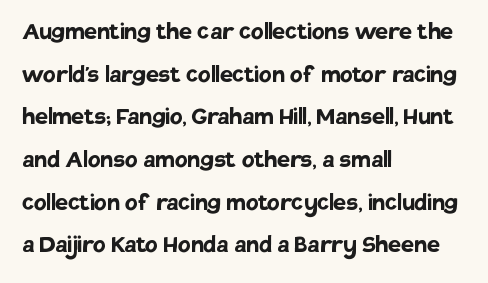
The image shows 29 px semibold sans-serif type, upright; set left-aligned, normal line spacing (1.47x), normal letter spacing, not underlined; low stroke contrast and a large x-height.
